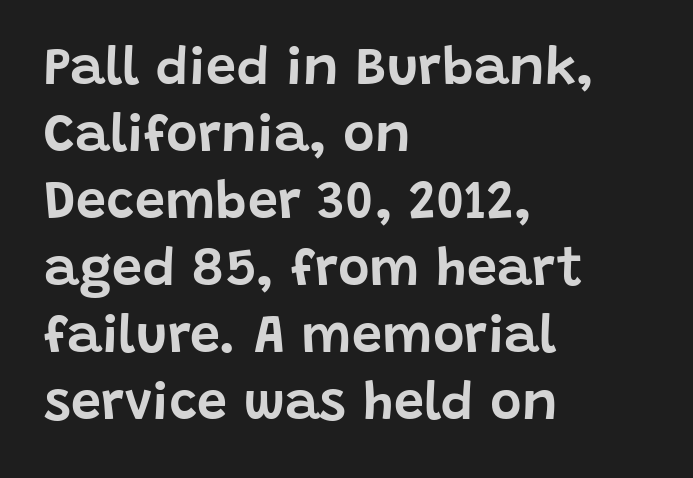
The image shows 54 px sans-serif type, upright; set left-aligned, line spacing 1.24x, normal letter spacing, not underlined; low stroke contrast and a large x-height.
